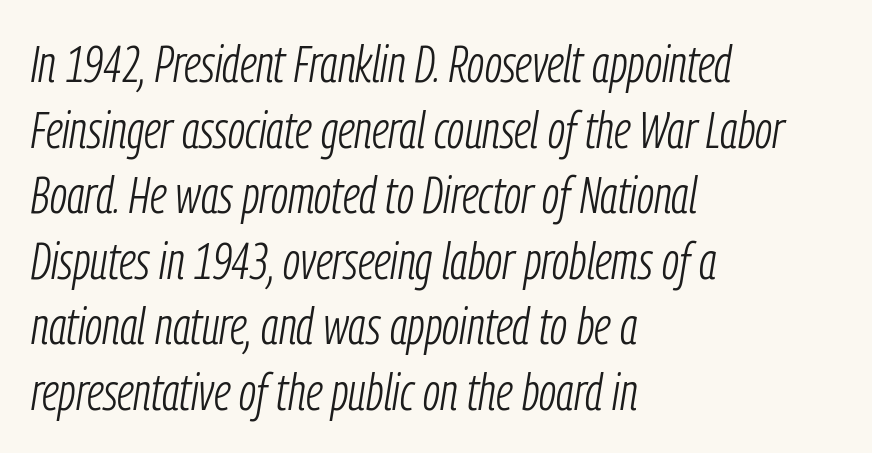
Q: Is the text bold? A: No.
Q: Is the text italic (slanted)? A: Yes, it leans right by about 9 degrees.
Q: Is the text underlined? A: No.
Q: How is the paragraph aligned? A: Left-aligned.
Q: Is the spacing between letters normal or unusually wide? A: Normal.
Q: Is the spacing between lines tight, normal or loose? A: Normal.
Q: Width (condensed, normal, or wide)? A: Condensed.
Q: Stroke contrast? A: Low.
Q: x-height? A: Medium.
Q: Monospaced? A: No.
